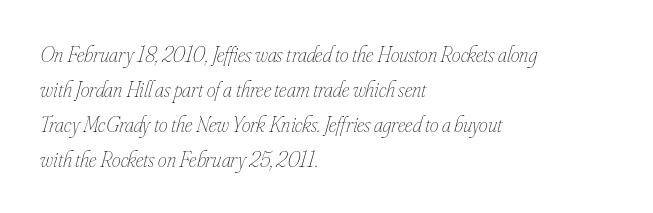
The image shows 22 px text type, italic (leaning right); set left-aligned, normal line spacing (1.59x), normal letter spacing, not underlined.
